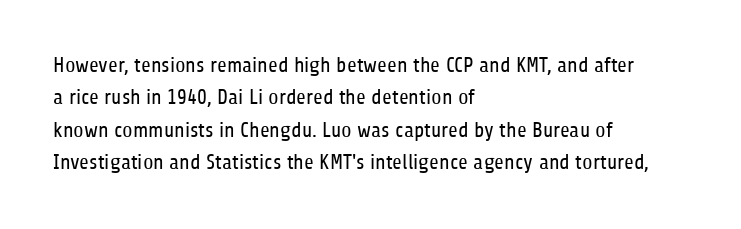
{"italic": "no", "bold": "no", "underline": "no", "align": "left", "line_spacing": "normal", "line_spacing_ratio": 1.54, "letter_spacing": "normal", "letter_spacing_em": 0.0, "glyph_px": 21}
